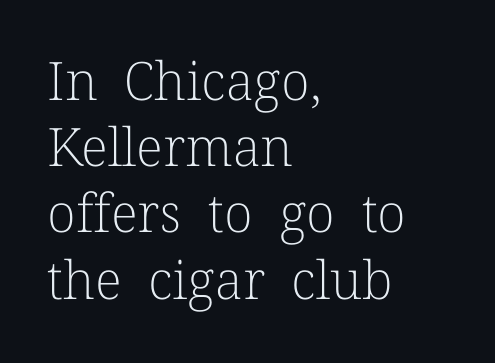
{"serif": "yes", "italic": "no", "bold": "no", "weight": "light", "width": "normal", "stroke_contrast": "low", "x_height": "medium", "monospaced": "no", "underline": "no", "align": "left", "line_spacing": "normal", "line_spacing_ratio": 1.25, "letter_spacing": "normal", "letter_spacing_em": 0.0, "glyph_px": 53}
